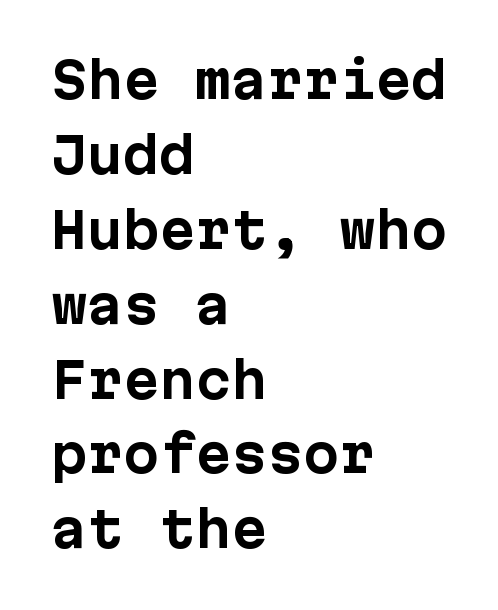
{"serif": "no", "italic": "no", "bold": "yes", "weight": "bold", "width": "normal", "stroke_contrast": "low", "x_height": "medium", "underline": "no", "align": "left", "line_spacing": "normal", "line_spacing_ratio": 1.56, "letter_spacing": "normal", "letter_spacing_em": 0.0, "glyph_px": 48}
